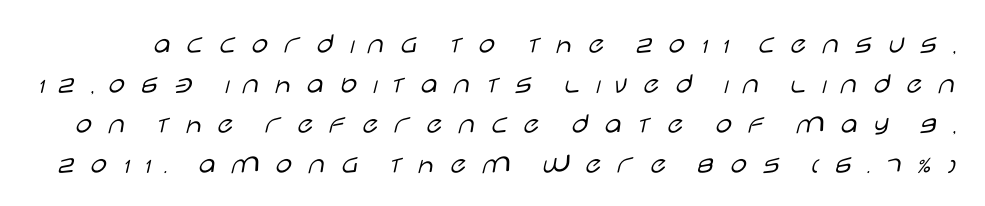
Q: Is the text bold? A: No.
Q: Is the text italic (slanted)? A: Yes.
Q: Is the typeface a serif or a sans-serif typeface? A: Sans-serif.
Q: Is the text underlined? A: No.
Q: Is the spacing between letters normal or unusually wide? A: Unusually wide.
Q: Is the spacing between lines tight, normal or loose? A: Normal.
Q: Width (condensed, normal, or wide)? A: Wide.
Q: Stroke contrast? A: Low.
Q: x-height? A: Large.
Q: Monospaced? A: No.
